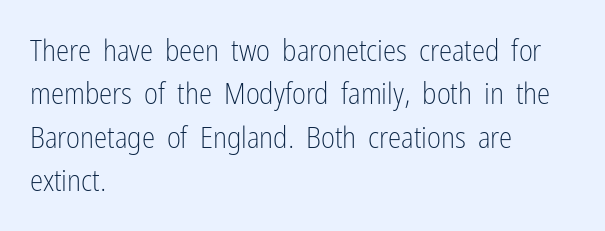
The image shows 30 px light, condensed sans-serif type, upright; set left-aligned, normal line spacing (1.45x), normal letter spacing, not underlined; low stroke contrast and a medium x-height.
